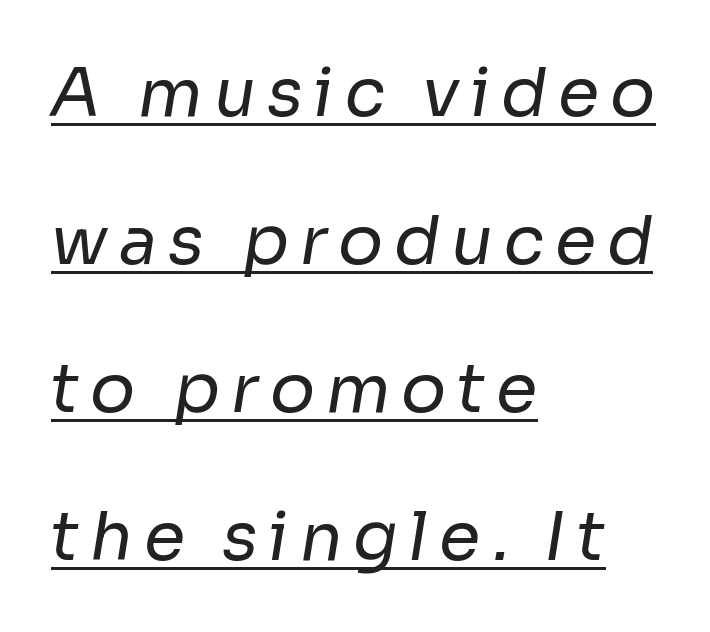
The image shows 67 px regular-weight sans-serif type; set left-aligned, loose line spacing (2.21x), underlined; low stroke contrast and a medium x-height.
